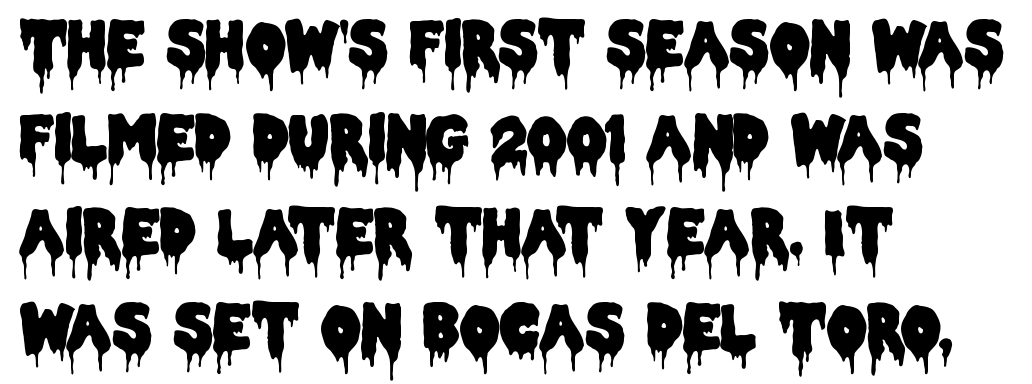
The specimen omits any rule beneath the text block's lines. Is there any slant? The stems are plumb. Looks like regular typesetting: each glyph gets only the width it needs. Is this a sans? Yes — the strokes have no serifs.
